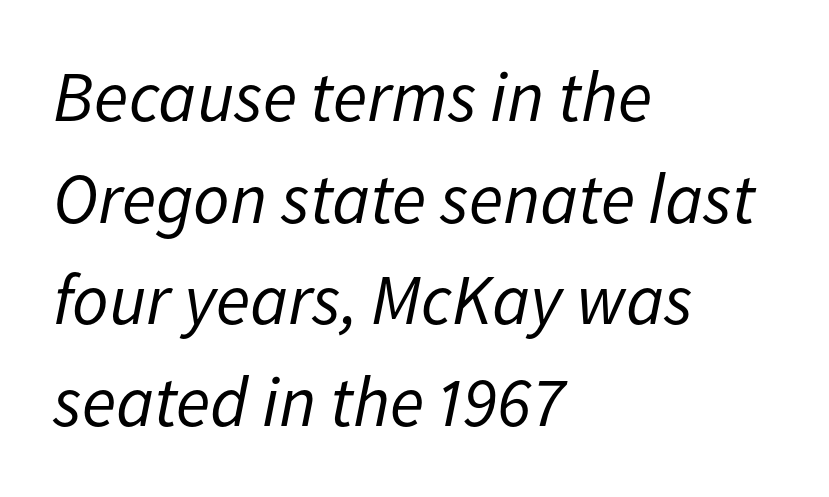
Think of a printed novel: that variable character pitch is what you see here. Just letters on the line, the space beneath them empty. The compositor pushed each line to the left boundary. Bold? No — there's no thickening of the strokes. Characters follow at the spacing the type designer built in. The designer left line spacing at the default.
